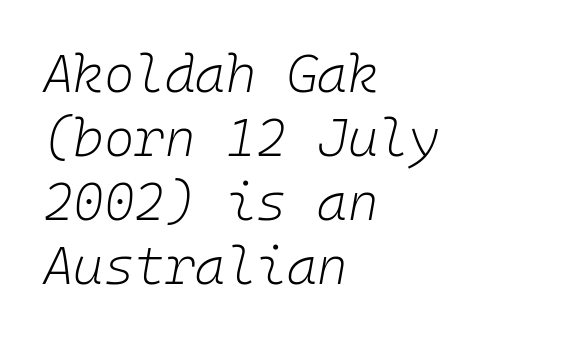
Q: Is the text bold? A: No.
Q: Is the text italic (slanted)? A: Yes, it leans right by about 10 degrees.
Q: Is the text underlined? A: No.
Q: How is the paragraph aligned? A: Left-aligned.
Q: Is the spacing between letters normal or unusually wide? A: Normal.
Q: Width (condensed, normal, or wide)? A: Normal.
Q: Stroke contrast? A: Low.
Q: x-height? A: Medium.
Q: Monospaced? A: Yes.
